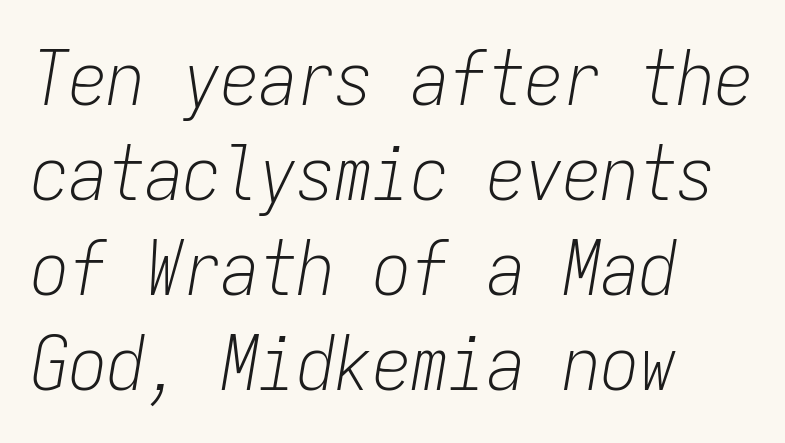
The image shows 76 px light, condensed type, italic (leaning right), monospaced; set left-aligned, normal line spacing (1.25x), normal letter spacing, not underlined; low stroke contrast and a medium x-height.
